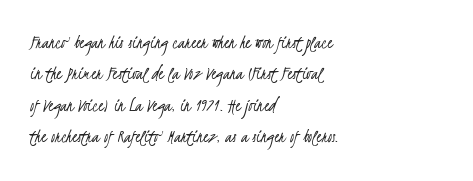
Reading down the block, your eye returns to a fixed left position each line. The passage shown is not bold in any degree. The space beneath each line is pristine and unruled. Reading down the column, the eye jumps a familiar distance to each next line. Inter-character spacing is left at the font's built-in metrics.
